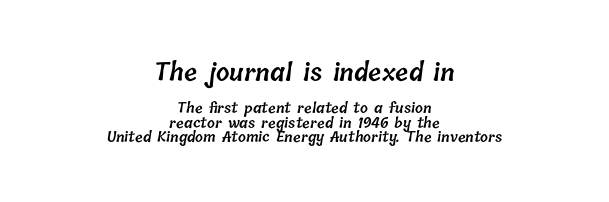
The image shows 24 px text type; set centered, tight line spacing (1.01x), normal letter spacing, not underlined; the first (top) block is 1.71x larger.
